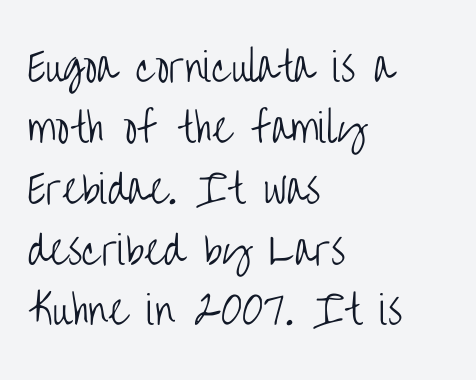
The image shows 39 px light, condensed sans-serif type, upright; set left-aligned, normal line spacing (1.56x), normal letter spacing, not underlined; low stroke contrast and a large x-height.
